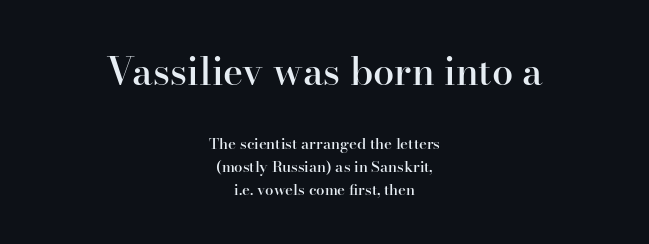
Each row of text sits above clean, open space. Visually, the top section dominates because its glyphs are scaled up. Regular leading. The passage shown is typed in a proportional face where columns would drift.
